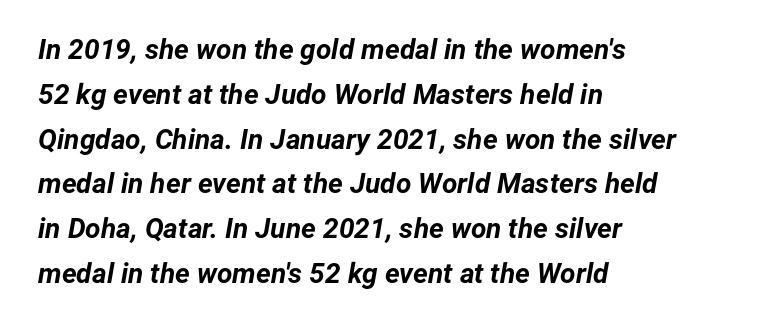
Q: Is the text bold? A: Yes.
Q: Is the text italic (slanted)? A: Yes, it leans right by about 12 degrees.
Q: Is the text underlined? A: No.
Q: How is the paragraph aligned? A: Left-aligned.
Q: Is the spacing between letters normal or unusually wide? A: Normal.
Q: Is the spacing between lines tight, normal or loose? A: Normal.
Q: Width (condensed, normal, or wide)? A: Normal.
Q: Stroke contrast? A: Low.
Q: x-height? A: Medium.
Q: Monospaced? A: No.
